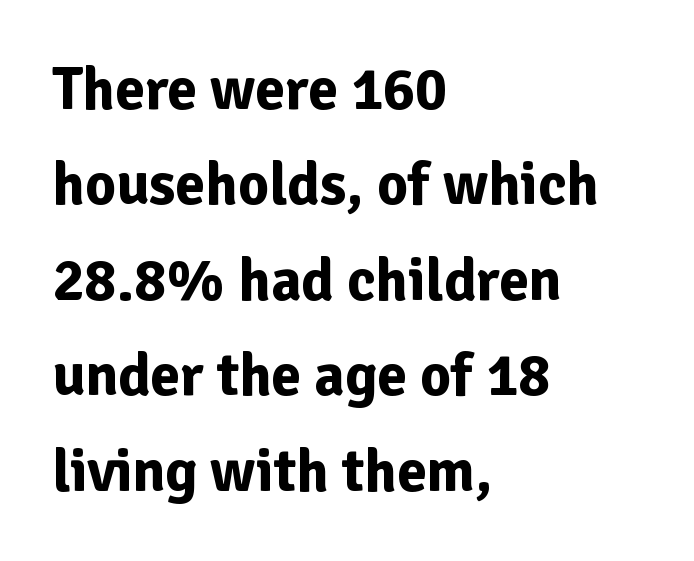
Q: Is the text bold? A: Yes.
Q: Is the text italic (slanted)? A: No, it is upright.
Q: Is the typeface a serif or a sans-serif typeface? A: Sans-serif.
Q: Is the text underlined? A: No.
Q: How is the paragraph aligned? A: Left-aligned.
Q: Is the spacing between letters normal or unusually wide? A: Normal.
Q: Is the spacing between lines tight, normal or loose? A: Normal.
Q: Width (condensed, normal, or wide)? A: Normal.
Q: Stroke contrast? A: Low.
Q: x-height? A: Medium.
Q: Monospaced? A: No.
